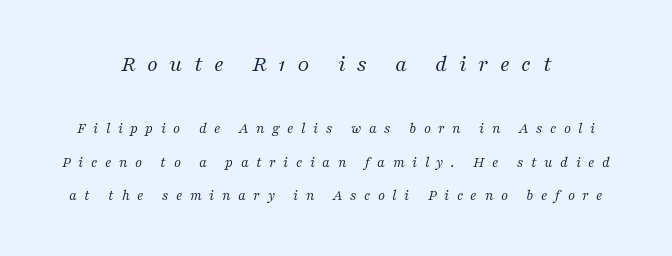
{"italic": "yes", "lean": "right", "slant_degrees": 16, "bold": "no", "underline": "no", "align": "center", "line_spacing": "loose", "line_spacing_ratio": 2.22, "letter_spacing": "wide", "letter_spacing_em": 0.5, "larger_block": "first", "size_ratio": 1.53, "glyph_px": 23}
